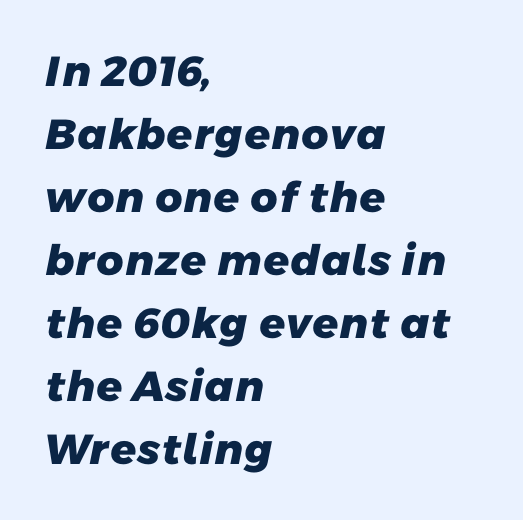
{"serif": "no", "bold": "yes", "weight": "heavy", "width": "normal", "stroke_contrast": "low", "x_height": "medium", "monospaced": "no", "underline": "no", "align": "left", "line_spacing": "normal", "line_spacing_ratio": 1.5, "letter_spacing": "normal", "letter_spacing_em": 0.0, "glyph_px": 42}
